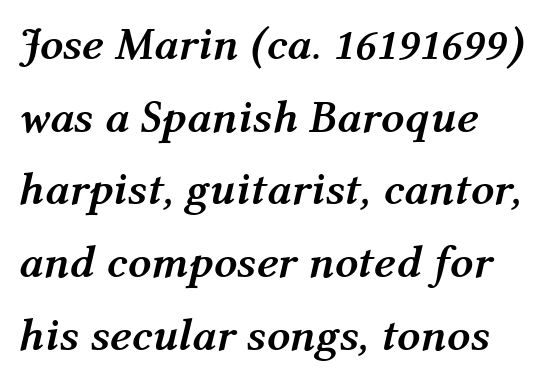
In terms of leading, this rendering sits right in the middle. These lines are rendered in a variable-pitch font. Yep, that's italic — everything's leaning. Plenty of ink on the page — the face is bold. This sample uses plain, unmodified letter spacing. Has an underline been added? It has not.
